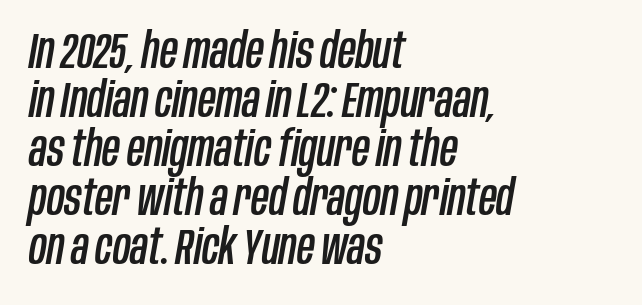
The image shows 49 px condensed type, italic (leaning right); set left-aligned, tight line spacing (1.0x), normal letter spacing, not underlined; low stroke contrast and a large x-height.
